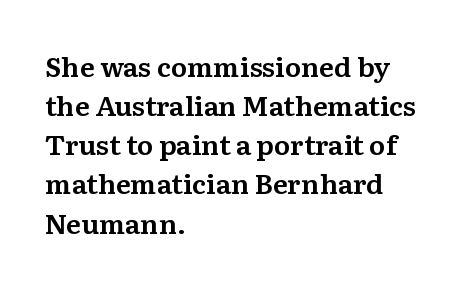
The image shows 27 px text type, upright; set left-aligned, normal line spacing (1.45x), normal letter spacing, not underlined.
